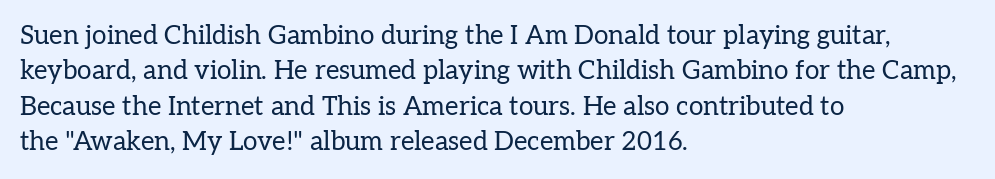
The image shows 26 px text type, upright; set left-aligned, normal line spacing (1.36x), normal letter spacing, not underlined.
